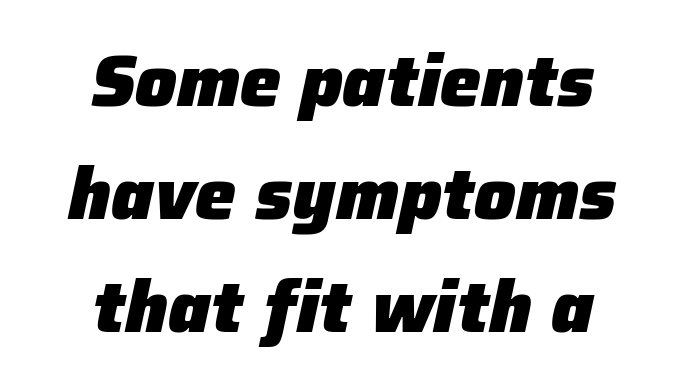
Q: Is the text bold? A: Yes.
Q: Is the text italic (slanted)? A: Yes, it leans right by about 12 degrees.
Q: Is the text underlined? A: No.
Q: How is the paragraph aligned? A: Centered.
Q: Is the spacing between letters normal or unusually wide? A: Normal.
Q: Is the spacing between lines tight, normal or loose? A: Normal.
Q: Width (condensed, normal, or wide)? A: Normal.
Q: Stroke contrast? A: Low.
Q: x-height? A: Medium.
Q: Monospaced? A: No.
